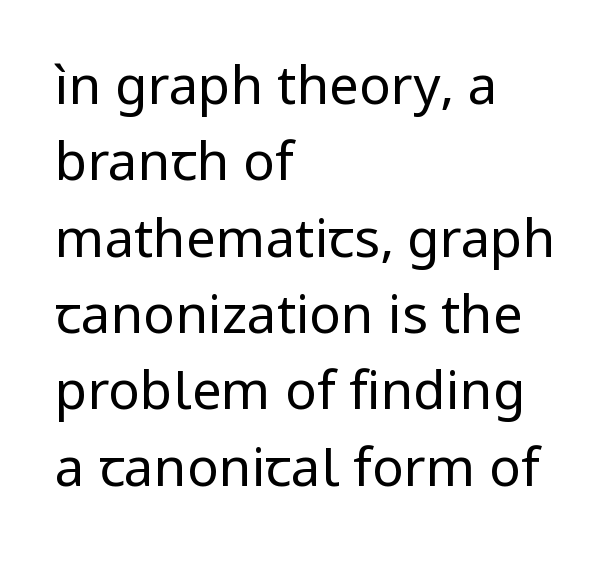
The image shows 53 px regular-weight sans-serif type, upright; set left-aligned, normal line spacing (1.44x), normal letter spacing, not underlined; low stroke contrast and a medium x-height.
